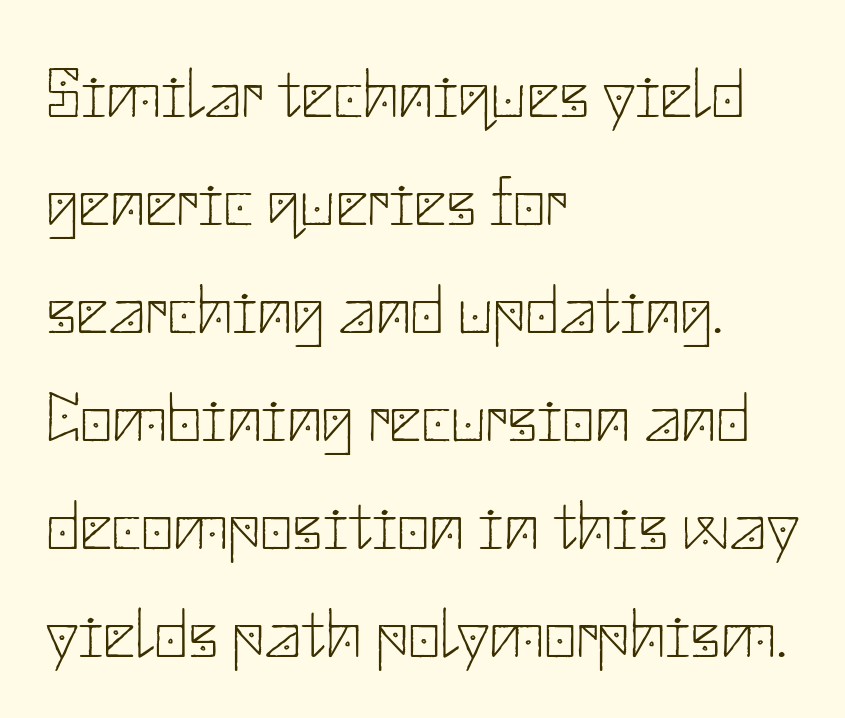
No letter is thick-stroked: the sample isn't bold. The typesetter chose a ragged-right arrangement here. Inter-character spacing is left at the font's built-in metrics. Bare-footed words on every line.
